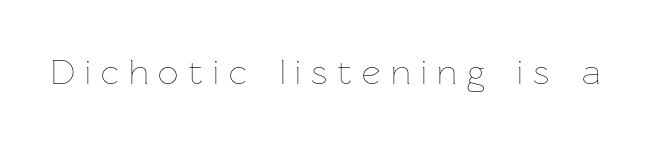
Between one letter and the next there's a generous, obvious gap. The face used here is proportionally spaced, like ordinary book or web type. The zone under the glyphs is completely vacant. This is the regular roman posture of the typeface. A quiet, ordinary-to-light weight characterises the typeface.
